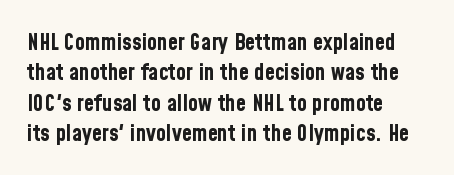
{"italic": "no", "bold": "yes", "underline": "no", "align": "left", "line_spacing": "normal", "line_spacing_ratio": 1.32, "letter_spacing": "normal", "letter_spacing_em": 0.0, "glyph_px": 23}
